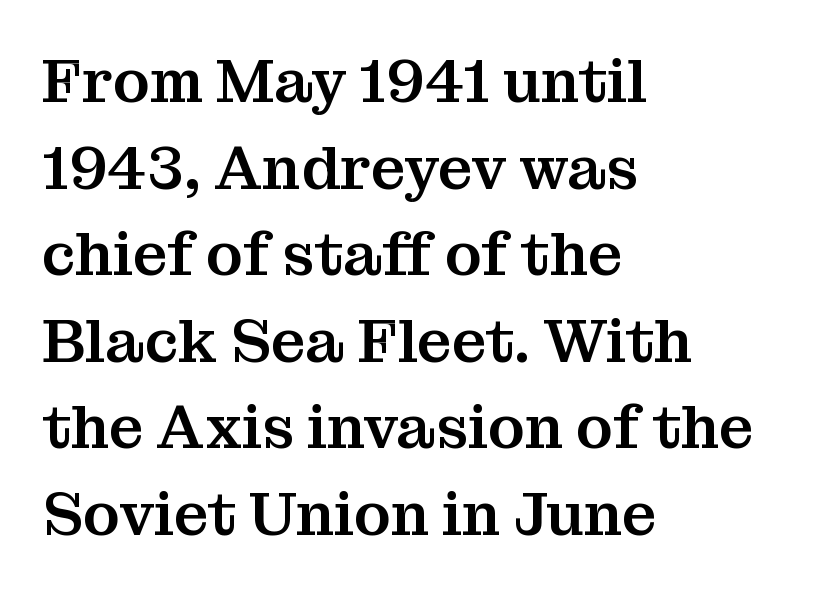
Q: Is the text italic (slanted)? A: No, it is upright.
Q: Is the typeface a serif or a sans-serif typeface? A: Serif.
Q: Is the text underlined? A: No.
Q: How is the paragraph aligned? A: Left-aligned.
Q: Is the spacing between letters normal or unusually wide? A: Normal.
Q: Is the spacing between lines tight, normal or loose? A: Normal.
Q: Width (condensed, normal, or wide)? A: Normal.
Q: Stroke contrast? A: Medium.
Q: x-height? A: Medium.
Q: Monospaced? A: No.
